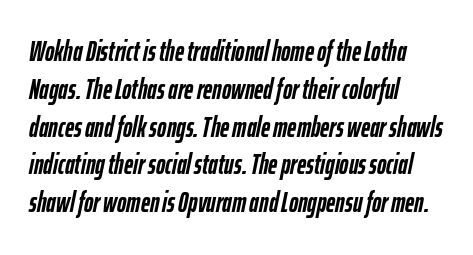
Q: Is the text bold? A: Yes.
Q: Is the text italic (slanted)? A: Yes, it leans right by about 12 degrees.
Q: Is the text underlined? A: No.
Q: How is the paragraph aligned? A: Left-aligned.
Q: Is the spacing between letters normal or unusually wide? A: Normal.
Q: Is the spacing between lines tight, normal or loose? A: Normal.
Q: Width (condensed, normal, or wide)? A: Condensed.
Q: Stroke contrast? A: Low.
Q: x-height? A: Medium.
Q: Monospaced? A: No.
